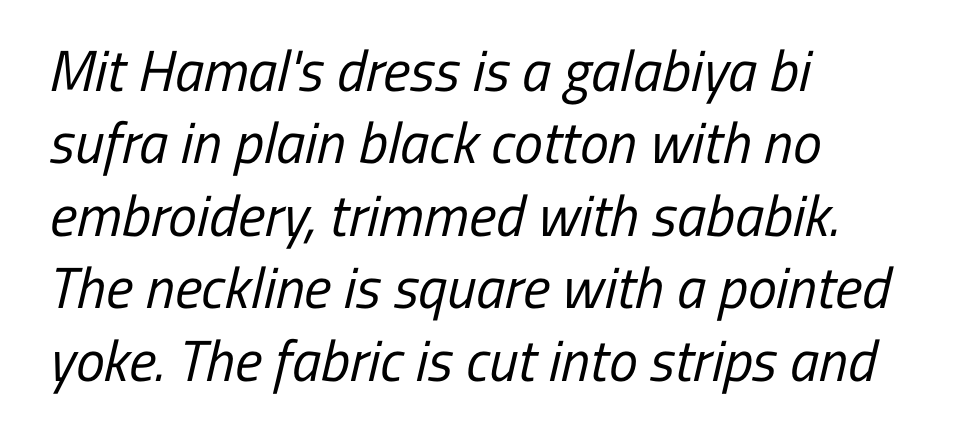
The image shows 58 px regular-weight, condensed sans-serif type; set left-aligned, normal line spacing (1.25x), normal letter spacing, not underlined; low stroke contrast and a medium x-height.
